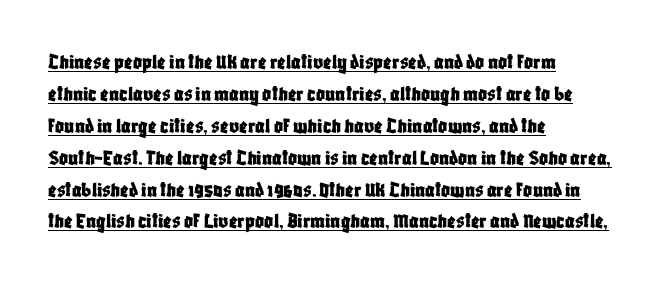
The image shows 22 px text type, upright; set left-aligned, normal line spacing (1.45x), normal letter spacing, underlined.
